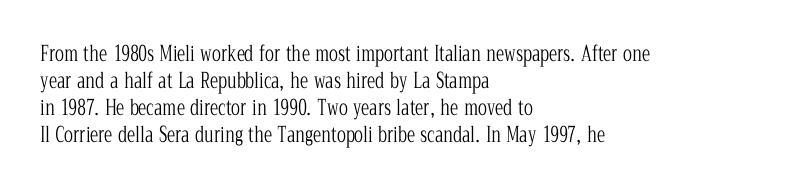
The image shows 21 px text type, upright; set left-aligned, normal line spacing (1.29x), normal letter spacing, not underlined.
